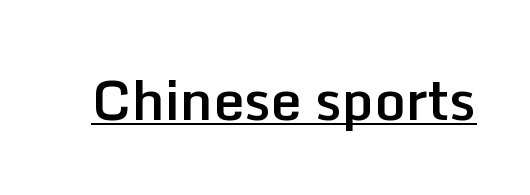
{"serif": "no", "italic": "no", "bold": "semi", "weight": "semibold", "width": "normal", "stroke_contrast": "low", "x_height": "medium", "monospaced": "no", "underline": "yes", "letter_spacing": "normal", "letter_spacing_em": 0.0, "glyph_px": 55}
